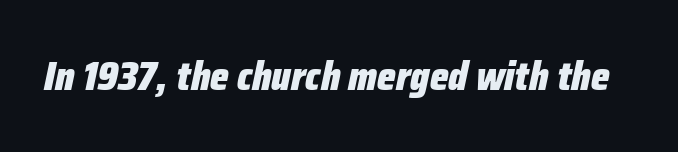
The typesetting leans heavy: a genuine bold. Type without underlining. These lines were composed using italics. Between one letter and the next there's only the usual sliver of space. Is this a fixed-width face? No — the glyphs have proportional, varying widths.
